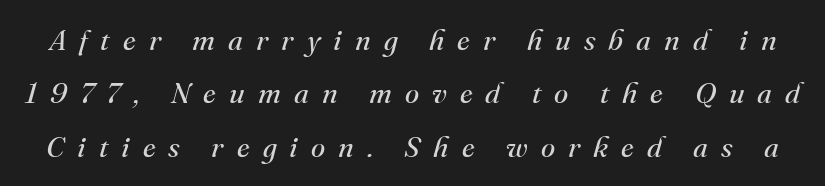
Q: Is the text bold? A: No.
Q: Is the text italic (slanted)? A: Yes, it leans right by about 16 degrees.
Q: Is the typeface a serif or a sans-serif typeface? A: Serif.
Q: Is the text underlined? A: No.
Q: Is the spacing between letters normal or unusually wide? A: Unusually wide.
Q: Width (condensed, normal, or wide)? A: Normal.
Q: Stroke contrast? A: Medium.
Q: x-height? A: Small.
Q: Monospaced? A: No.
